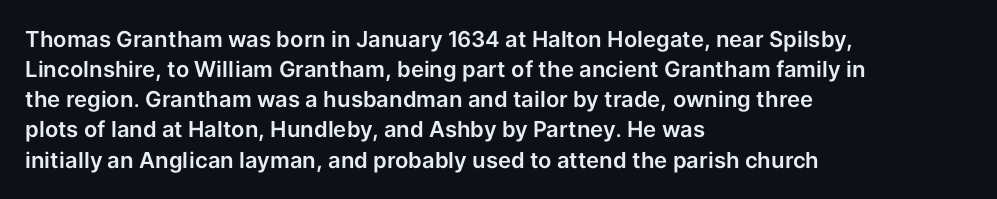
The lettering stays uniformly vertical, giving the passage a roman look. The text block is weighted toward the left margin, trailing off unevenly rightward. A typesetter would call this zero additional tracking. Evenly set lines give the paragraph a standard silhouette.
